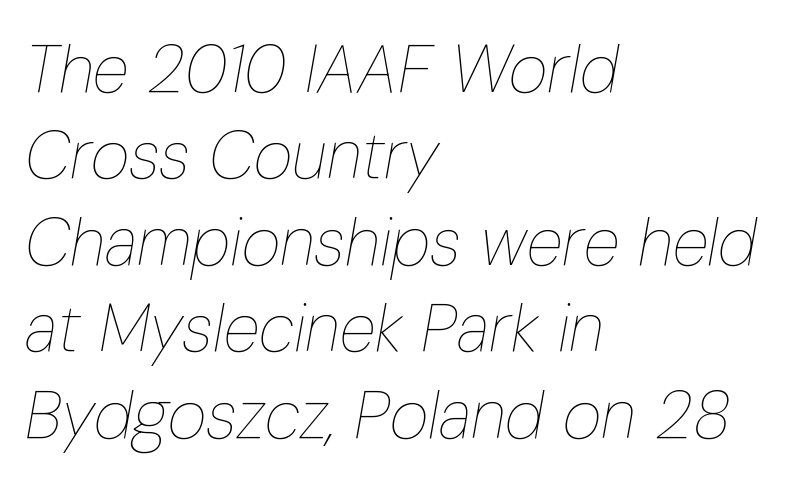
{"italic": "yes", "lean": "right", "slant_degrees": 10, "bold": "no", "weight": "thin", "width": "condensed", "stroke_contrast": "low", "x_height": "medium", "monospaced": "no", "underline": "no", "align": "left", "line_spacing": "normal", "line_spacing_ratio": 1.29, "letter_spacing": "normal", "letter_spacing_em": 0.0, "glyph_px": 67}
